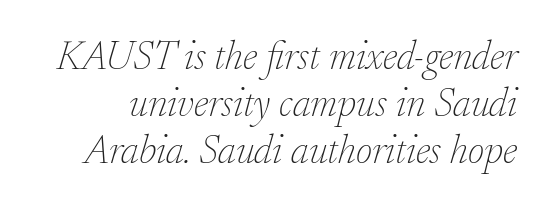
{"serif": "yes", "italic": "yes", "lean": "right", "slant_degrees": 17, "bold": "no", "weight": "thin", "width": "normal", "stroke_contrast": "low", "x_height": "small", "monospaced": "no", "underline": "no", "line_spacing_ratio": 1.17, "letter_spacing": "normal", "letter_spacing_em": 0.0, "glyph_px": 40}
